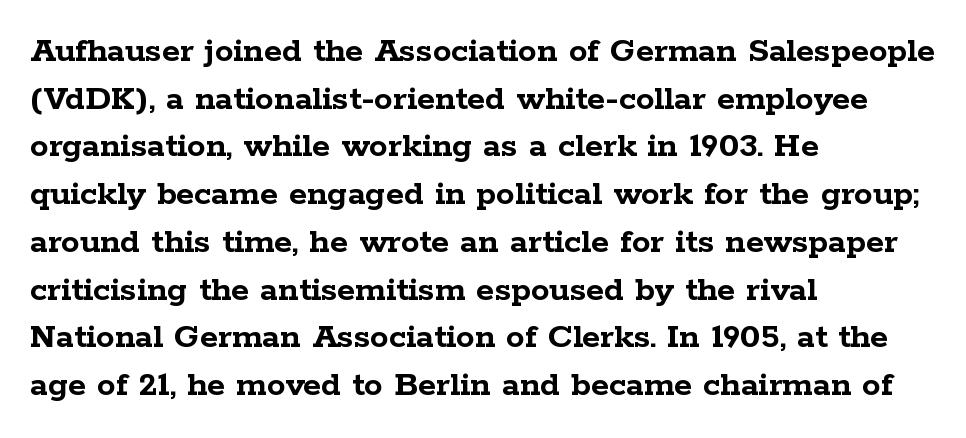
Q: Is the text bold? A: Yes.
Q: Is the text italic (slanted)? A: No, it is upright.
Q: Is the typeface a serif or a sans-serif typeface? A: Serif.
Q: Is the text underlined? A: No.
Q: How is the paragraph aligned? A: Left-aligned.
Q: Is the spacing between letters normal or unusually wide? A: Normal.
Q: Is the spacing between lines tight, normal or loose? A: Normal.
Q: Width (condensed, normal, or wide)? A: Wide.
Q: Stroke contrast? A: Low.
Q: x-height? A: Medium.
Q: Monospaced? A: No.
